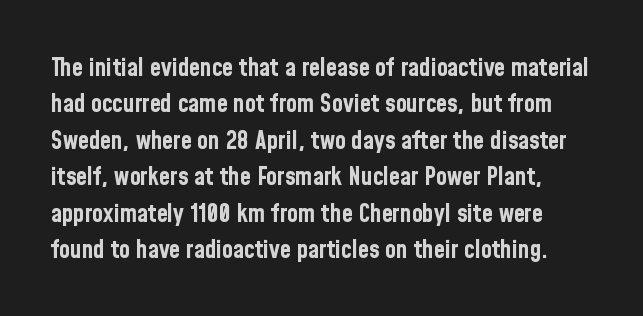
The image shows 25 px bold type, upright; set normal line spacing (1.46x), normal letter spacing, not underlined.
